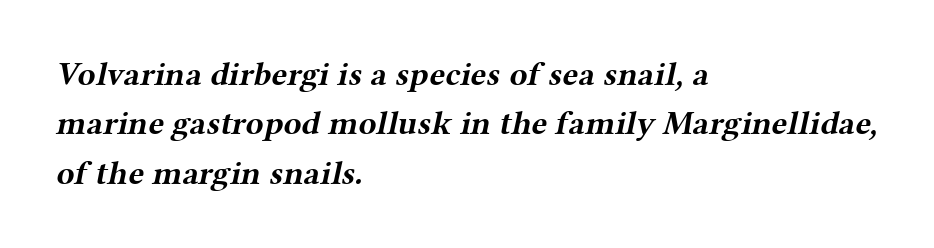
{"serif": "yes", "bold": "yes", "weight": "bold", "width": "wide", "stroke_contrast": "medium", "x_height": "medium", "monospaced": "no", "underline": "no", "align": "left", "line_spacing": "normal", "line_spacing_ratio": 1.5, "letter_spacing": "normal", "letter_spacing_em": 0.0, "glyph_px": 33}
